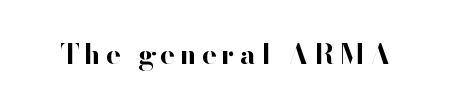
Q: Is the text bold? A: Yes.
Q: Is the text italic (slanted)? A: No, it is upright.
Q: Is the typeface a serif or a sans-serif typeface? A: Sans-serif.
Q: Is the text underlined? A: No.
Q: Width (condensed, normal, or wide)? A: Normal.
Q: Stroke contrast? A: High.
Q: x-height? A: Small.
Q: Monospaced? A: No.
